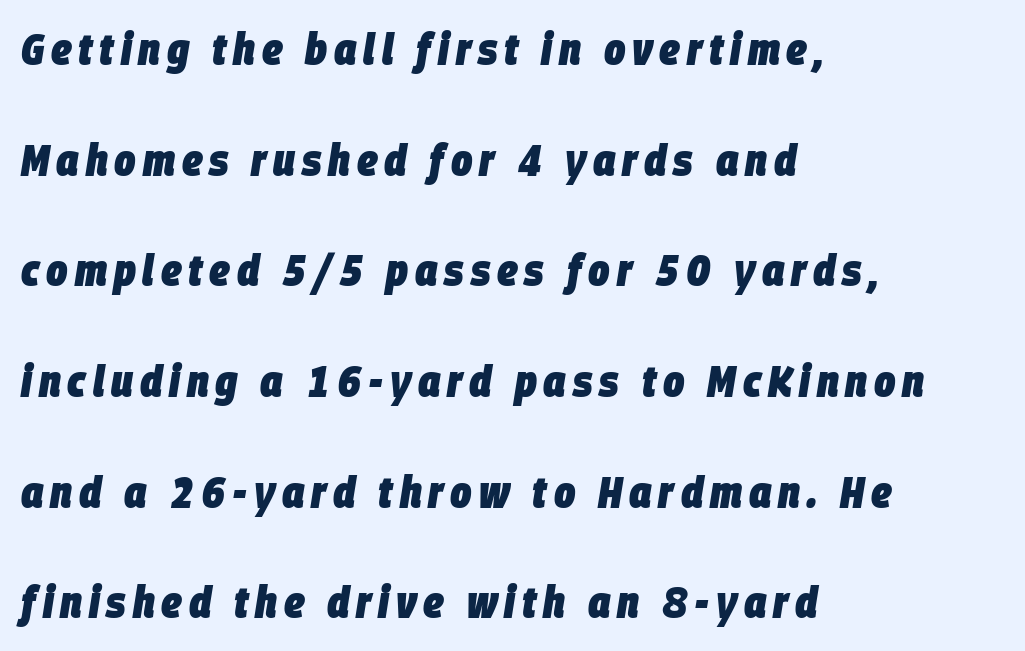
Nobody drew a line under any word here. There's an unmistakable incline to the writing here. The compositor pushed each line to the left boundary. Leading: increased. Heavy-handed strokes throughout: this text is bold.
